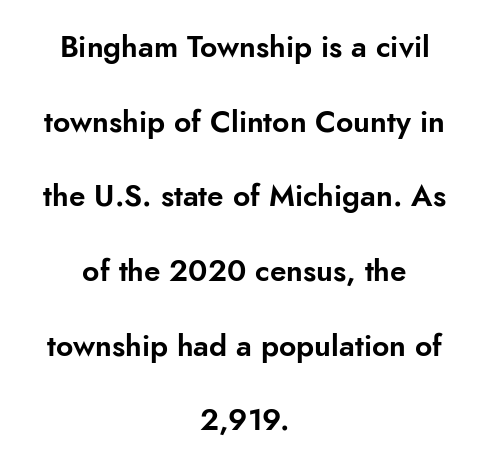
No word sits above an underline. Designer's note — italics off, roman on. The designer dialed line spacing up above the default. The face used here is a sans, in the tradition of grotesques and geometrics. Looks like regular typesetting: each glyph gets only the width it needs.
